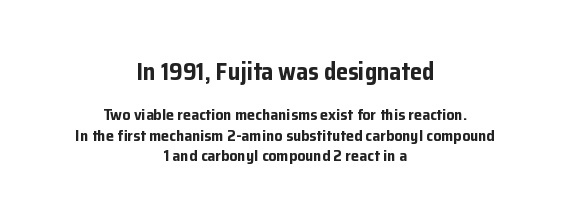
Q: Is the text bold? A: Yes.
Q: Is the text italic (slanted)? A: No, it is upright.
Q: Is the text underlined? A: No.
Q: How is the paragraph aligned? A: Centered.
Q: Is the spacing between letters normal or unusually wide? A: Normal.
Q: Is the spacing between lines tight, normal or loose? A: Normal.
Q: Which block of text is set in a larger size, the first (top) or the second (bottom)? A: The first (top) one.
